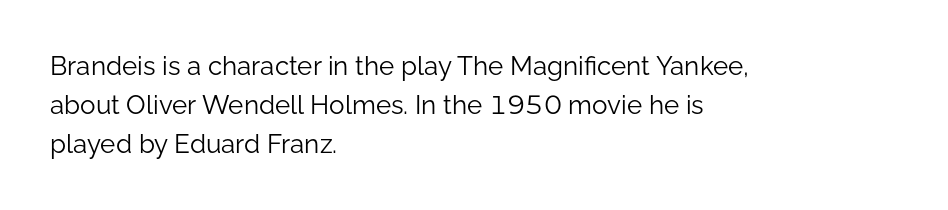
The image shows 26 px text type, upright; set left-aligned, normal line spacing (1.5x), normal letter spacing, not underlined.
